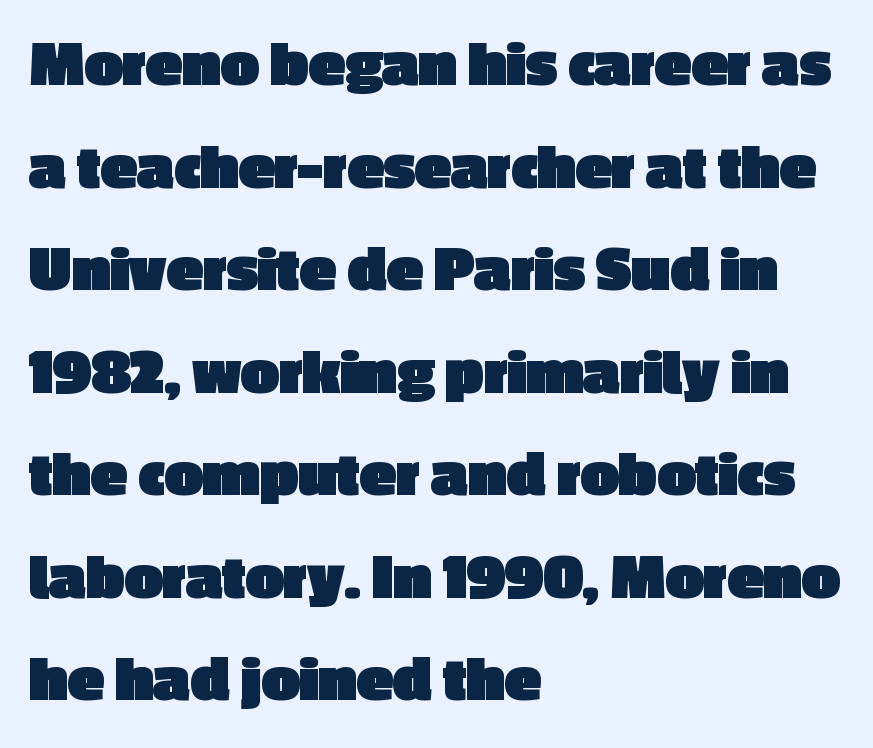
Leading: standard. A typesetter would call this proportional, since set widths differ per character. Serifs: no, the terminals of the letterforms are clean. A roman cut, with each character standing at attention.
